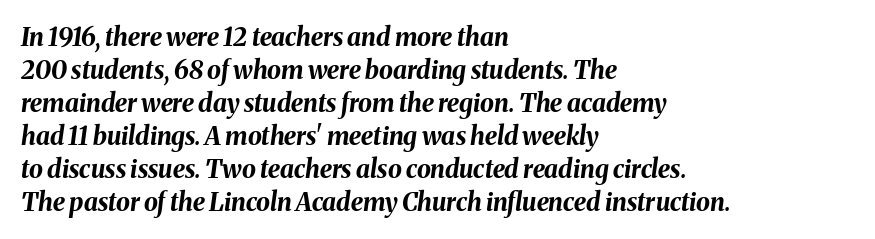
Q: Is the text bold? A: Yes.
Q: Is the text italic (slanted)? A: Yes, it leans right by about 8 degrees.
Q: Is the text underlined? A: No.
Q: How is the paragraph aligned? A: Left-aligned.
Q: Is the spacing between letters normal or unusually wide? A: Normal.
Q: Is the spacing between lines tight, normal or loose? A: Normal.
